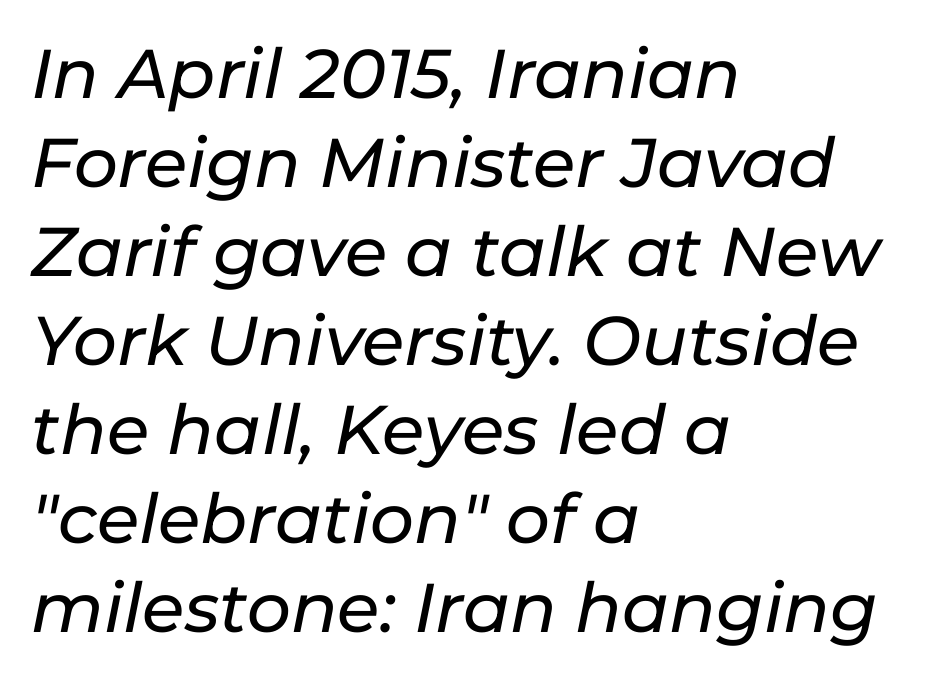
The image shows 69 px text type, italic (leaning right); set left-aligned, normal line spacing (1.29x), normal letter spacing, not underlined; low stroke contrast and a medium x-height.
